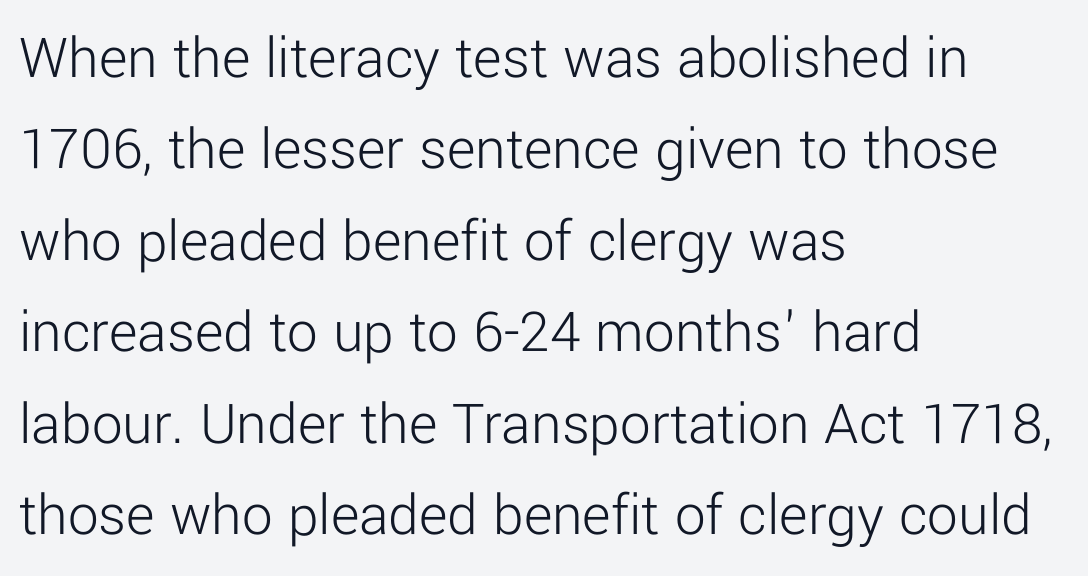
{"serif": "no", "italic": "no", "bold": "no", "weight": "light", "width": "normal", "stroke_contrast": "low", "x_height": "medium", "monospaced": "no", "underline": "no", "align": "left", "line_spacing": "normal", "line_spacing_ratio": 1.5, "letter_spacing": "normal", "letter_spacing_em": 0.0, "glyph_px": 61}
